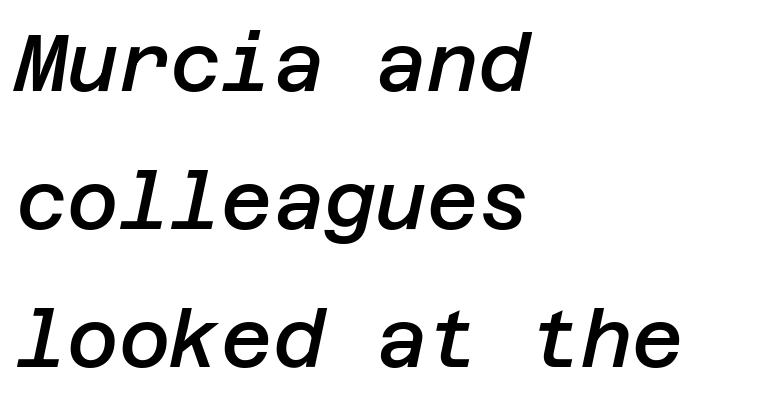
The image shows 79 px semibold type, italic (leaning right); set left-aligned, line spacing 1.75x, normal letter spacing, not underlined; low stroke contrast and a large x-height.
